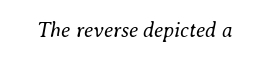
The image shows 21 px text type, italic (leaning right); set normal letter spacing, not underlined.
